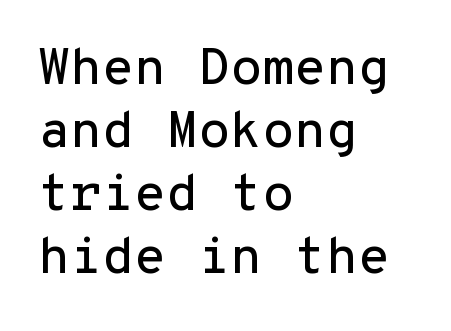
The image shows 52 px sans-serif type, upright, monospaced; set left-aligned, line spacing 1.21x, normal letter spacing, not underlined; low stroke contrast and a medium x-height.
